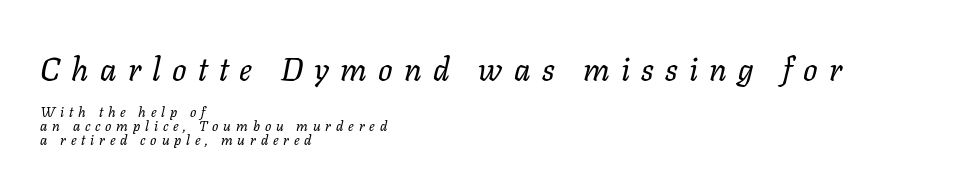
The letterforms sit at book weight or below. The face used here has a pronounced slope to its letters. Size hierarchy here favors the leading block over the trailing one. There is plenty of visible air inserted between adjacent glyphs. The area under the type is left untouched.
